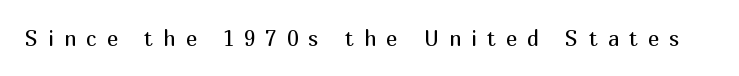
Q: Is the text bold? A: No.
Q: Is the text italic (slanted)? A: No, it is upright.
Q: Is the text underlined? A: No.
Q: Is the spacing between letters normal or unusually wide? A: Unusually wide.
